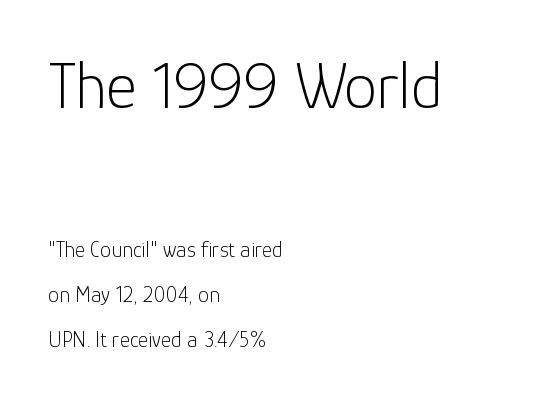
{"serif": "no", "italic": "no", "bold": "no", "weight": "light", "width": "normal", "stroke_contrast": "low", "x_height": "medium", "monospaced": "no", "underline": "no", "align": "left", "line_spacing": "loose", "line_spacing_ratio": 2.06, "letter_spacing": "normal", "letter_spacing_em": 0.0, "larger_block": "first", "size_ratio": 3.0, "glyph_px": 66}
